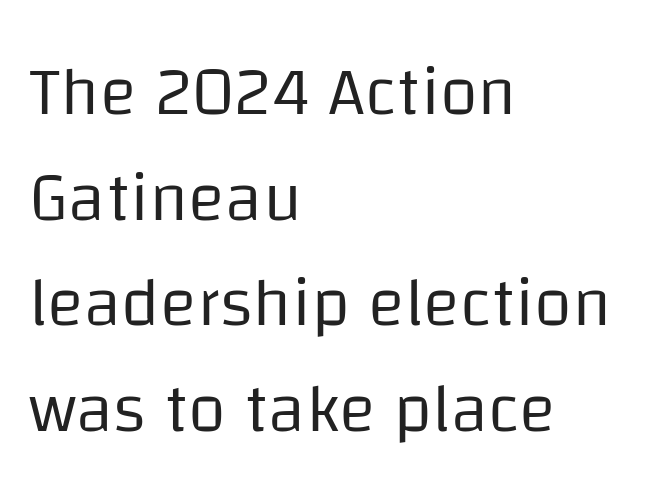
{"serif": "no", "italic": "no", "bold": "no", "weight": "regular", "width": "normal", "stroke_contrast": "low", "x_height": "large", "monospaced": "no", "underline": "no", "align": "left", "line_spacing": "normal", "line_spacing_ratio": 1.53, "letter_spacing": "normal", "letter_spacing_em": 0.0, "glyph_px": 69}
